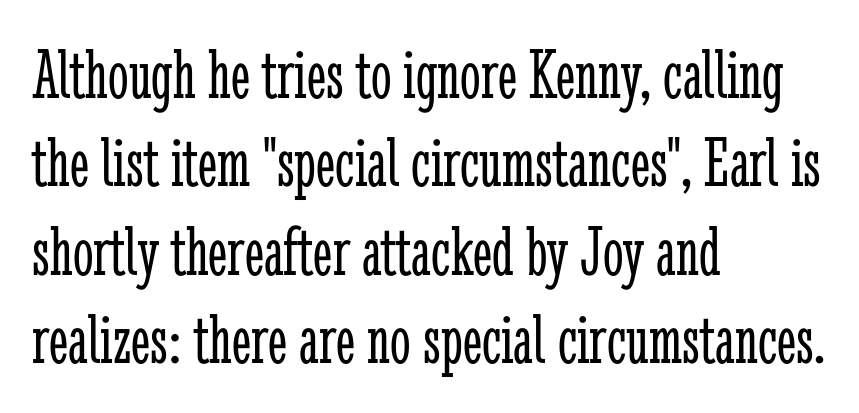
Proportional: the letters do not fall into vertical columns. These lines were composed using upright roman letters. These lines stack with their left ends in a neat column. Plain, unruled lines of type. Tracking value appears to be zero — textbook default spacing. Letters have the restrained weight of plain body copy at most.
